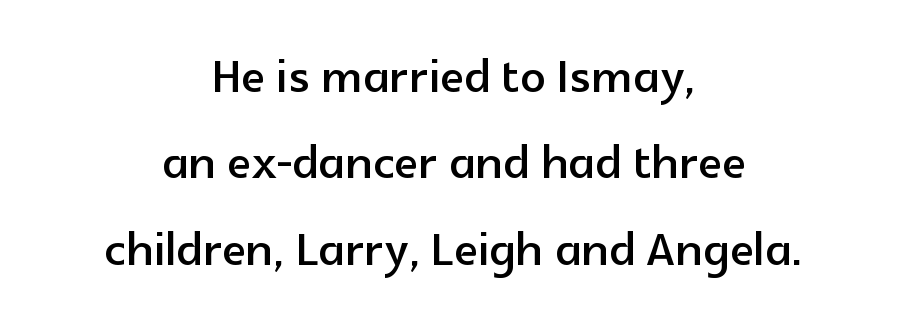
Tracking here is standard; glyphs follow each other at the usual distance. The gap between lines stays unmarked. The paragraph shown floats in the horizontal middle. Characters remain perfectly vertical along every line.
